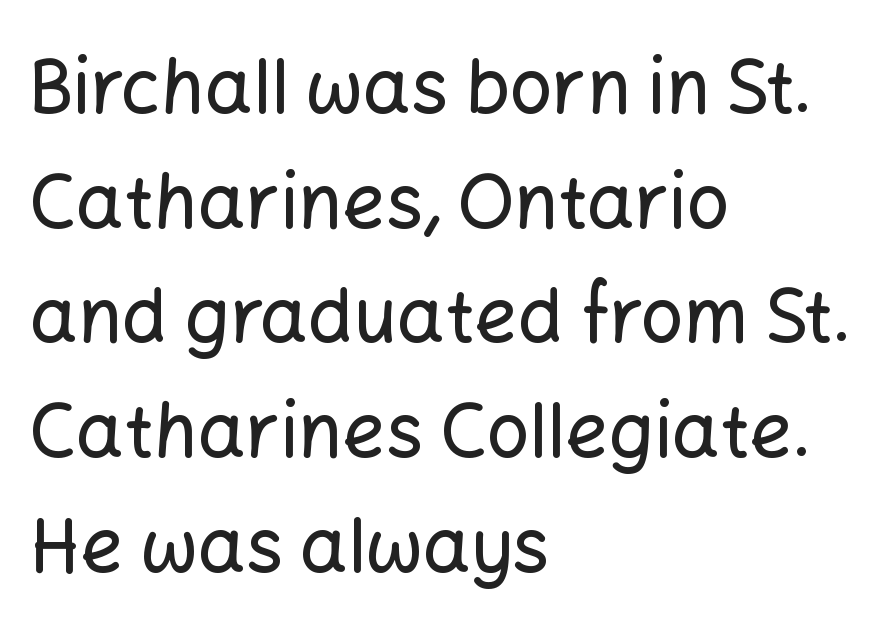
The image shows 75 px sans-serif type, upright; set left-aligned, normal line spacing (1.53x), normal letter spacing, not underlined; low stroke contrast and a medium x-height.
